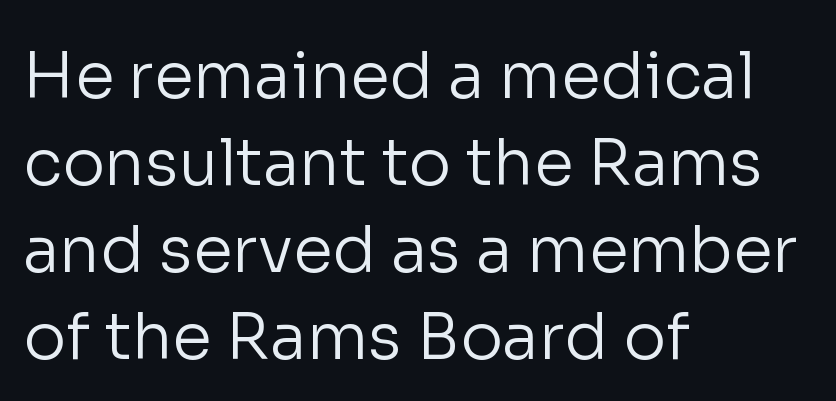
Q: Is the text bold? A: No.
Q: Is the text italic (slanted)? A: No, it is upright.
Q: Is the typeface a serif or a sans-serif typeface? A: Sans-serif.
Q: Is the text underlined? A: No.
Q: How is the paragraph aligned? A: Left-aligned.
Q: Is the spacing between letters normal or unusually wide? A: Normal.
Q: Is the spacing between lines tight, normal or loose? A: Normal.
Q: Width (condensed, normal, or wide)? A: Normal.
Q: Stroke contrast? A: Low.
Q: x-height? A: Medium.
Q: Monospaced? A: No.
